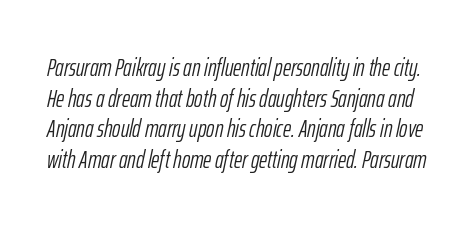
Q: Is the text bold? A: No.
Q: Is the text italic (slanted)? A: Yes, it leans right by about 12 degrees.
Q: Is the text underlined? A: No.
Q: Is the spacing between letters normal or unusually wide? A: Normal.
